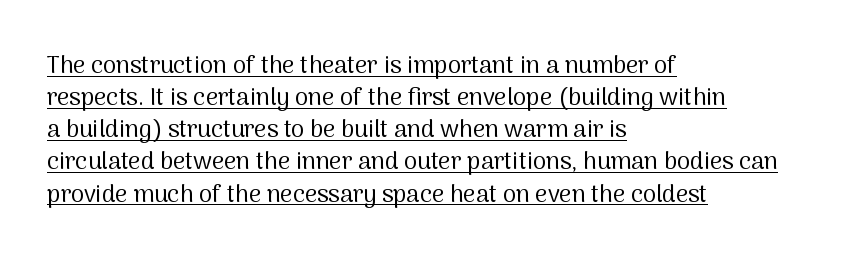
These characters rest on top of a visible drawn line. A light-to-regular cut is what we see here. The face used here is rendered with its standard letterfit. This rendering uses left alignment, leaving the right contour irregular. Leading matches the norm, producing a regular column.
